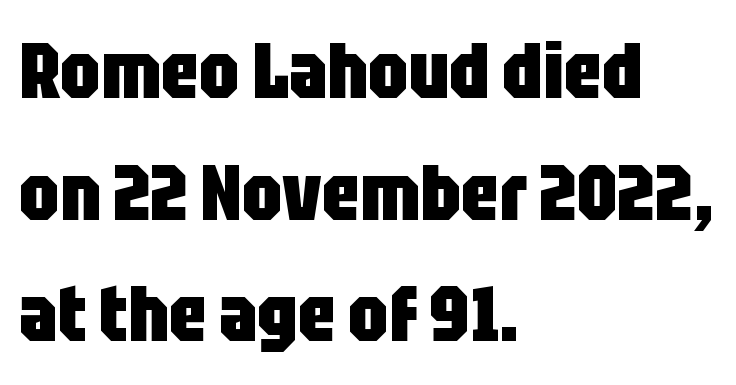
Line starts are locked; line ends wander. Is the letter spacing exaggerated? No — it looks like the ordinary default. Note the varied advance widths — an 'i' is clearly narrower than an 'm'. Just letters on the line, the space beneath them empty.
